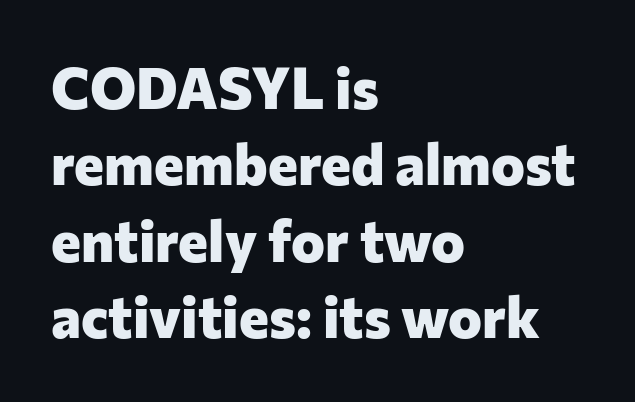
Bold? Absolutely — the strokes are thick and heavy. Rendered with straight, roman letterforms. Words float on clear page, feet unadorned. The rendering uses natural spacing where letterforms have individual widths. A typesetter would call this zero additional tracking.
